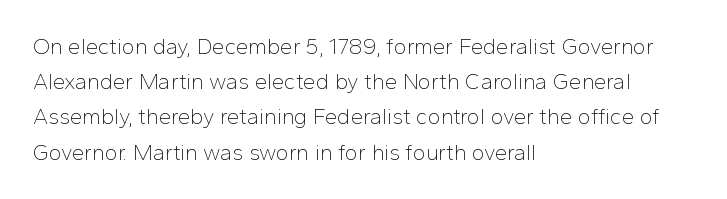
A quiet, ordinary-to-light weight characterises the typeface. Default kerning and tracking; the words read as compact shapes. These lines stack with their left ends in a neat column. The leading is moderate, giving the passage an even texture.
